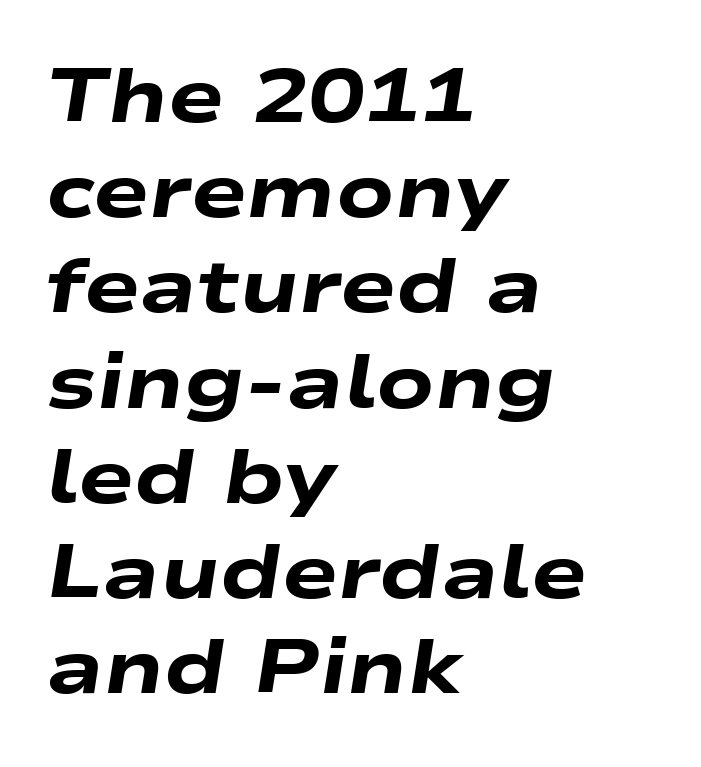
The image shows 75 px heavy, wide type, italic (leaning right); set left-aligned, normal line spacing (1.27x), normal letter spacing, not underlined; low stroke contrast and a medium x-height.
